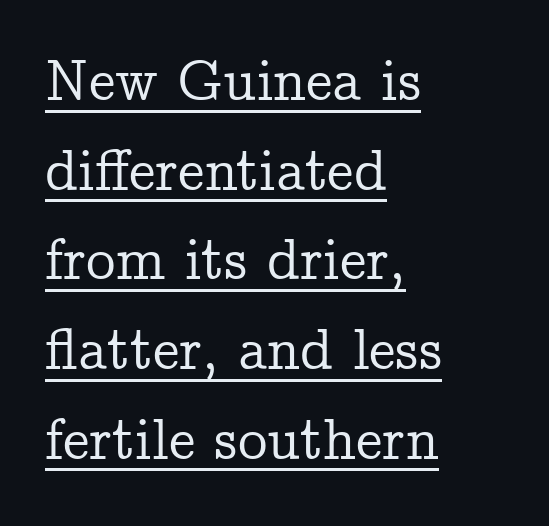
{"serif": "yes", "italic": "no", "width": "normal", "stroke_contrast": "low", "x_height": "medium", "monospaced": "no", "underline": "yes", "align": "left", "line_spacing": "normal", "line_spacing_ratio": 1.52, "letter_spacing": "normal", "letter_spacing_em": 0.0, "glyph_px": 59}
